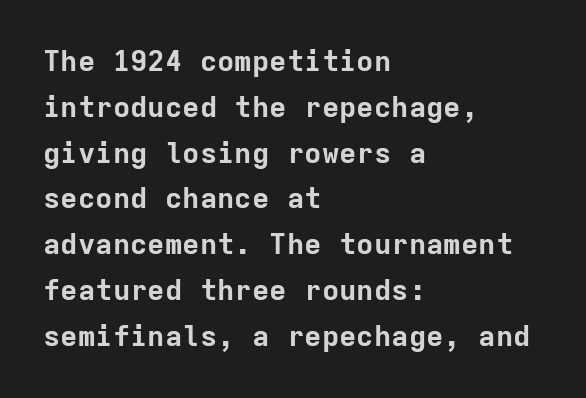
The image shows 29 px bold sans-serif type, upright, monospaced; set left-aligned, normal line spacing (1.58x), normal letter spacing, not underlined; low stroke contrast and a medium x-height.
